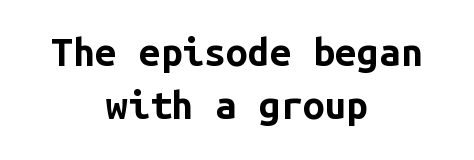
Designer's note — italics off, roman on. Each glyph is drawn with heavy, bold strokes. Each letter, wide or thin by design, is forced into the same width here. Alignment: centered. The face used here is rendered with its standard letterfit. Compared with typical paragraphs, the rows here are spaced about the same.
